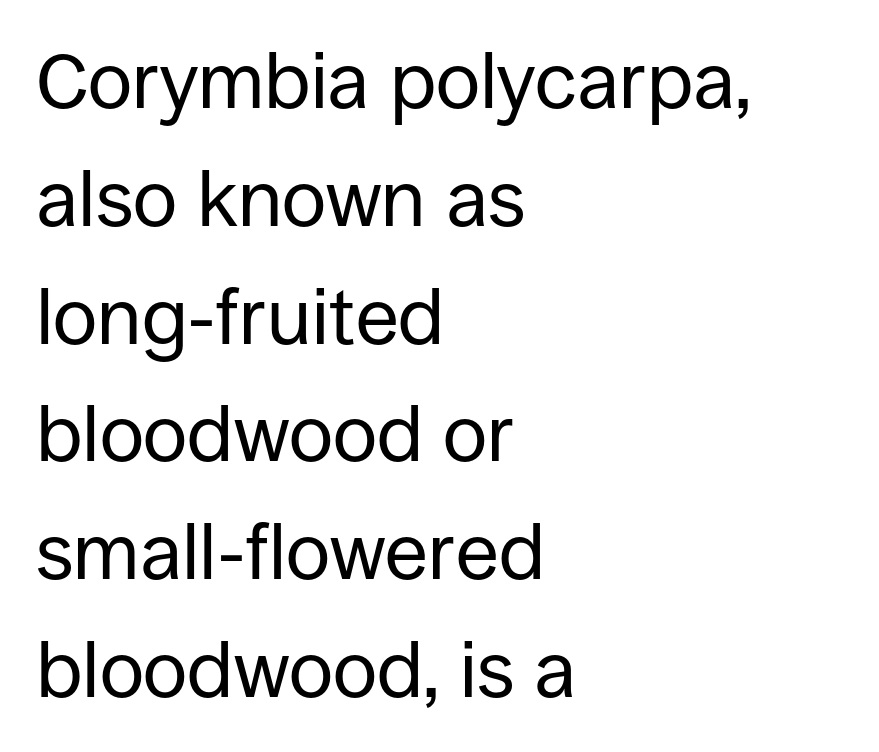
{"serif": "no", "italic": "no", "bold": "no", "weight": "regular", "width": "normal", "stroke_contrast": "low", "x_height": "large", "monospaced": "no", "underline": "no", "align": "left", "line_spacing": "normal", "line_spacing_ratio": 1.51, "letter_spacing": "normal", "letter_spacing_em": 0.0, "glyph_px": 78}
